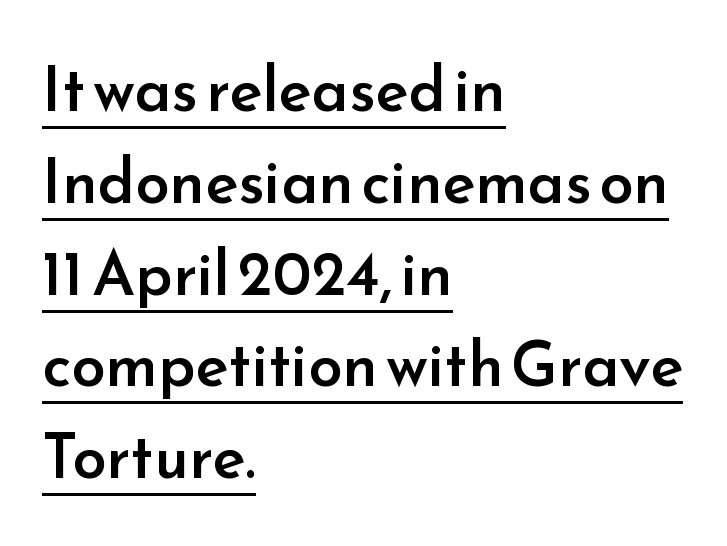
The image shows 62 px semibold sans-serif type, upright; set left-aligned, normal line spacing (1.48x), normal letter spacing, underlined; low stroke contrast and a small x-height.
